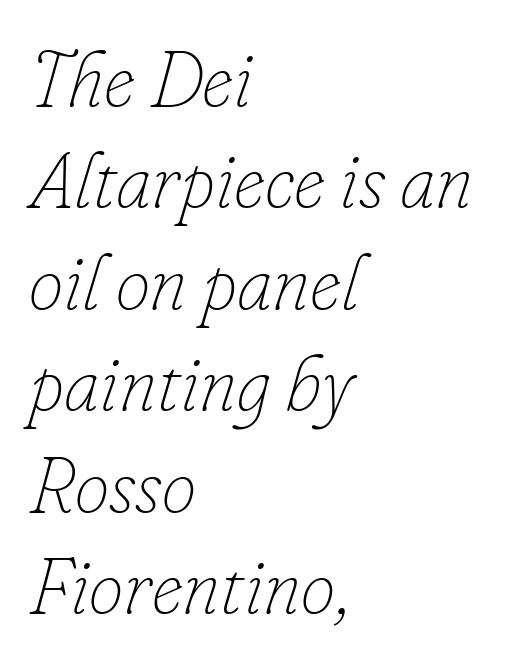
The image shows 78 px thin type, italic (leaning right); set left-aligned, normal line spacing (1.3x), normal letter spacing, not underlined; low stroke contrast and a small x-height.
